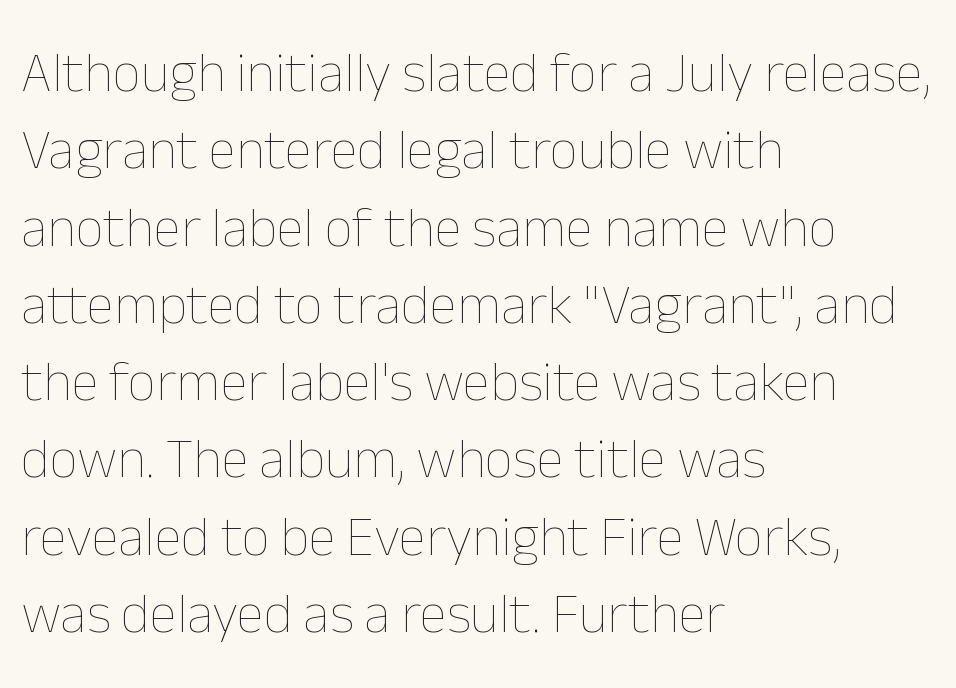
Q: Is the text bold? A: No.
Q: Is the text italic (slanted)? A: No, it is upright.
Q: Is the text underlined? A: No.
Q: How is the paragraph aligned? A: Left-aligned.
Q: Is the spacing between letters normal or unusually wide? A: Normal.
Q: Is the spacing between lines tight, normal or loose? A: Normal.
Q: Width (condensed, normal, or wide)? A: Normal.
Q: Stroke contrast? A: Low.
Q: x-height? A: Medium.
Q: Monospaced? A: No.
